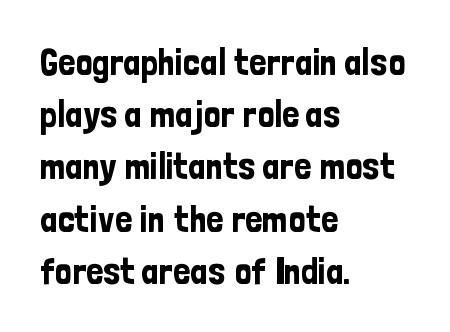
{"serif": "no", "italic": "no", "width": "condensed", "stroke_contrast": "low", "x_height": "medium", "monospaced": "no", "underline": "no", "align": "left", "line_spacing": "normal", "line_spacing_ratio": 1.41, "letter_spacing": "normal", "letter_spacing_em": 0.0, "glyph_px": 37}
